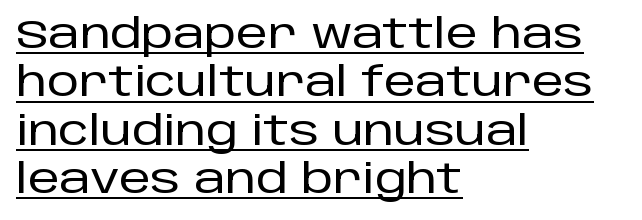
Underline: present. This is roman type, the default non-slanted kind. Think of a printed novel: that variable character pitch is what you see here. The letters sit at their default tracking, neither squeezed nor spread. Font category for this specimen: sans-serif.
